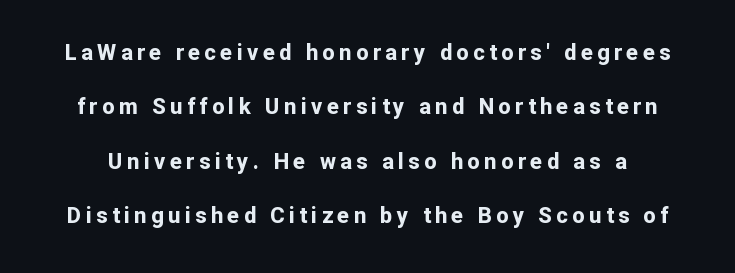
The image shows 22 px bold type, upright; set loose line spacing (2.47x), unusually wide letter spacing (+0.2 em), not underlined.
